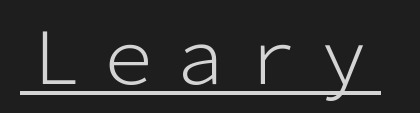
{"serif": "no", "italic": "no", "bold": "no", "weight": "light", "width": "normal", "stroke_contrast": "low", "x_height": "medium", "monospaced": "no", "underline": "yes", "letter_spacing": "normal", "letter_spacing_em": 0.0, "glyph_px": 72}
